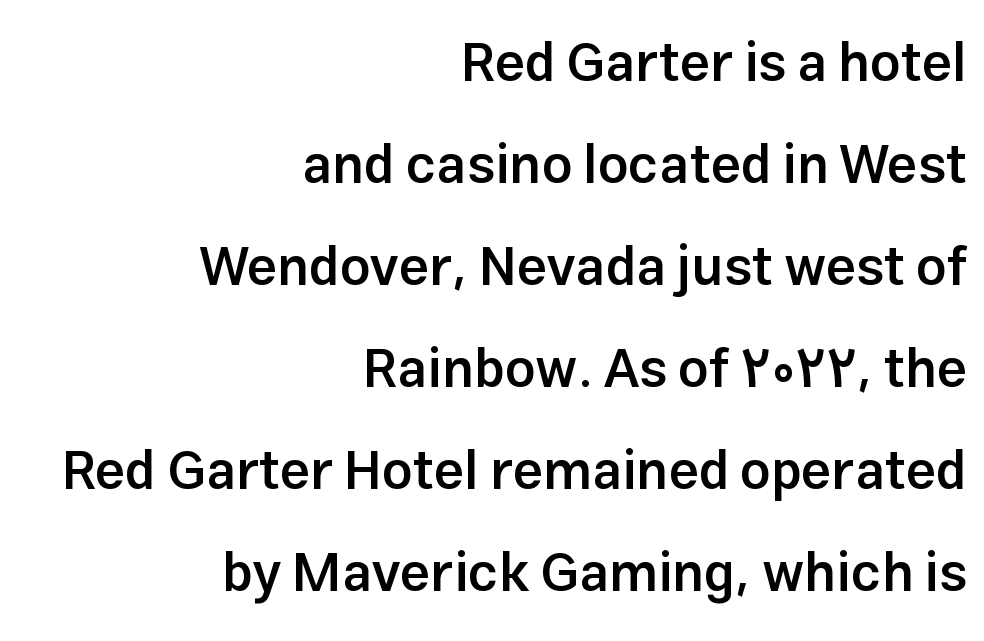
The image shows 54 px semibold sans-serif type, upright; set right-aligned, line spacing 1.89x, normal letter spacing, not underlined; low stroke contrast and a medium x-height.
